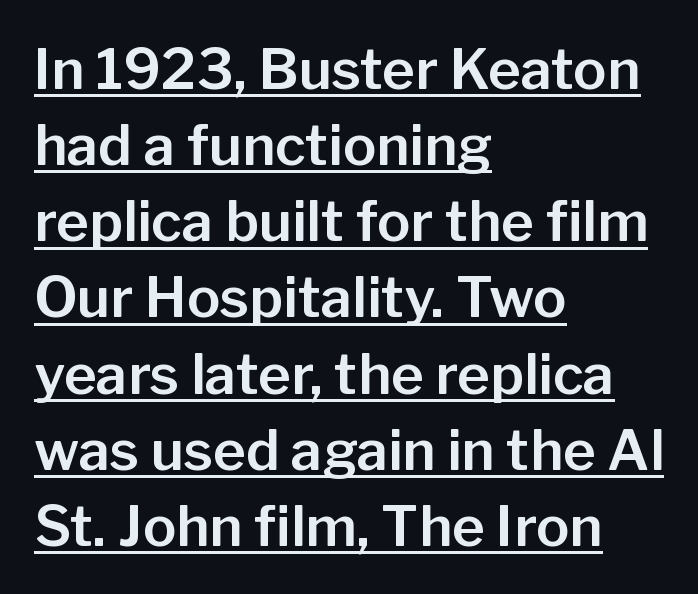
{"serif": "no", "italic": "no", "width": "normal", "stroke_contrast": "low", "x_height": "medium", "monospaced": "no", "underline": "yes", "align": "left", "line_spacing": "normal", "line_spacing_ratio": 1.36, "letter_spacing": "normal", "letter_spacing_em": 0.0, "glyph_px": 56}
